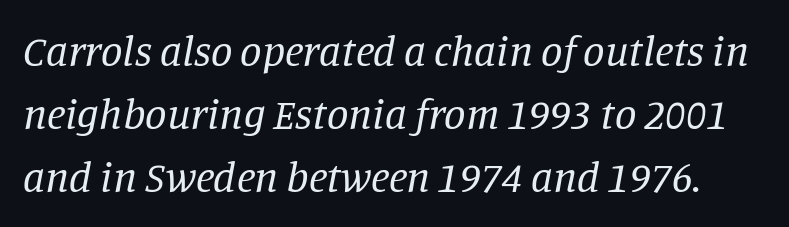
Q: Is the text bold? A: No.
Q: Is the text italic (slanted)? A: Yes, it leans right by about 11 degrees.
Q: Is the typeface a serif or a sans-serif typeface? A: Serif.
Q: Is the text underlined? A: No.
Q: Is the spacing between letters normal or unusually wide? A: Normal.
Q: Is the spacing between lines tight, normal or loose? A: Normal.
Q: Width (condensed, normal, or wide)? A: Normal.
Q: Stroke contrast? A: Low.
Q: x-height? A: Large.
Q: Monospaced? A: No.
